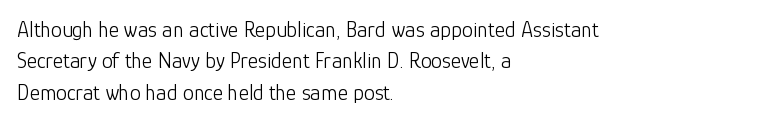
The image shows 22 px text type, upright; set left-aligned, normal line spacing (1.43x), normal letter spacing, not underlined.
